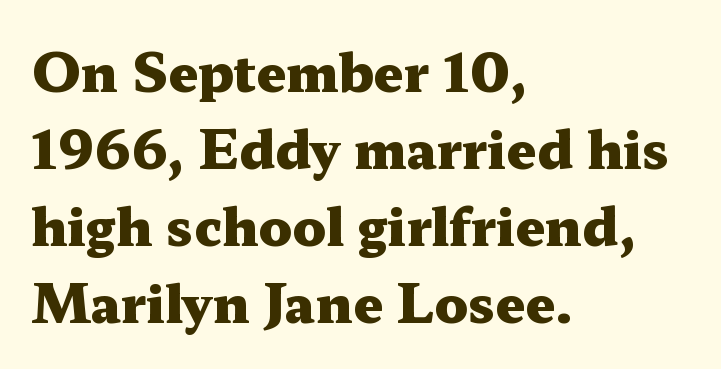
Q: Is the text bold? A: Yes.
Q: Is the text italic (slanted)? A: No, it is upright.
Q: Is the typeface a serif or a sans-serif typeface? A: Serif.
Q: Is the text underlined? A: No.
Q: How is the paragraph aligned? A: Left-aligned.
Q: Is the spacing between letters normal or unusually wide? A: Normal.
Q: Is the spacing between lines tight, normal or loose? A: Normal.
Q: Width (condensed, normal, or wide)? A: Wide.
Q: Stroke contrast? A: Medium.
Q: x-height? A: Medium.
Q: Monospaced? A: No.
